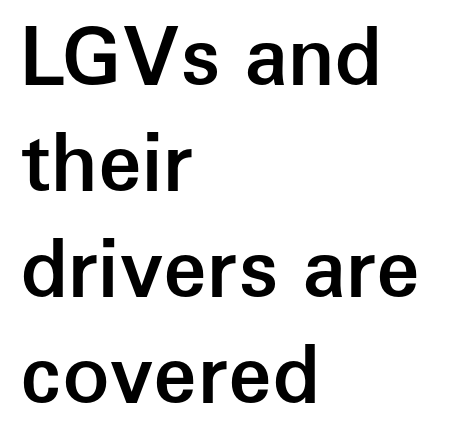
{"serif": "no", "italic": "no", "bold": "semi", "weight": "semibold", "width": "normal", "stroke_contrast": "low", "x_height": "medium", "monospaced": "no", "underline": "no", "align": "left", "line_spacing": "normal", "line_spacing_ratio": 1.34, "letter_spacing": "normal", "letter_spacing_em": 0.0, "glyph_px": 79}
